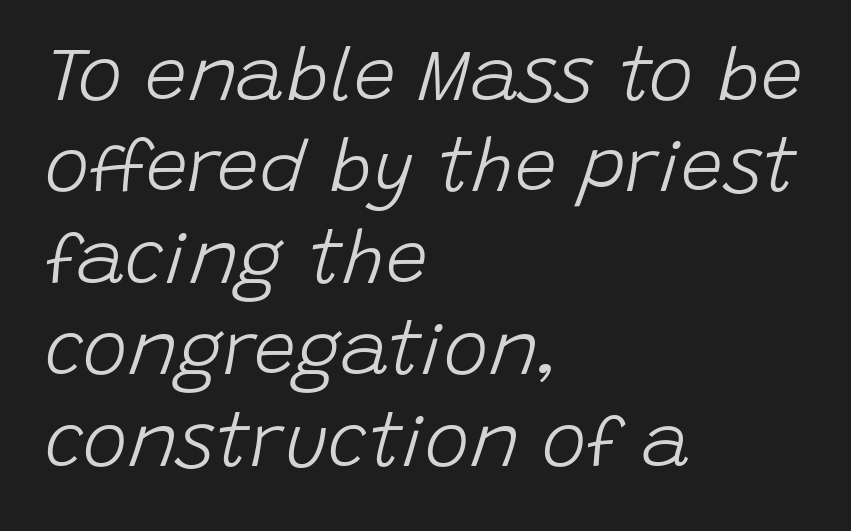
Q: Is the text bold? A: No.
Q: Is the text italic (slanted)? A: Yes, it leans right by about 15 degrees.
Q: Is the text underlined? A: No.
Q: How is the paragraph aligned? A: Left-aligned.
Q: Is the spacing between letters normal or unusually wide? A: Normal.
Q: Width (condensed, normal, or wide)? A: Normal.
Q: Stroke contrast? A: Low.
Q: x-height? A: Large.
Q: Monospaced? A: No.
